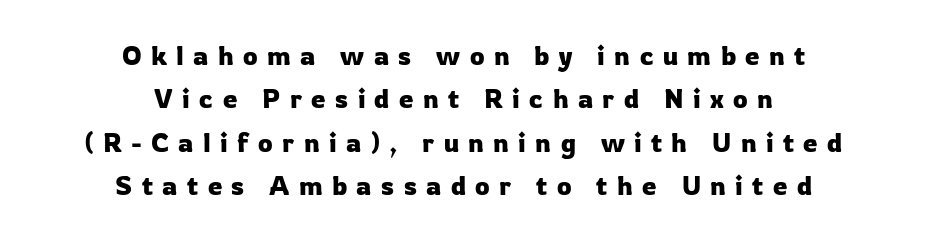
The image shows 26 px text type, upright; set centered, normal line spacing (1.67x), unusually wide letter spacing (+0.36 em), not underlined.
